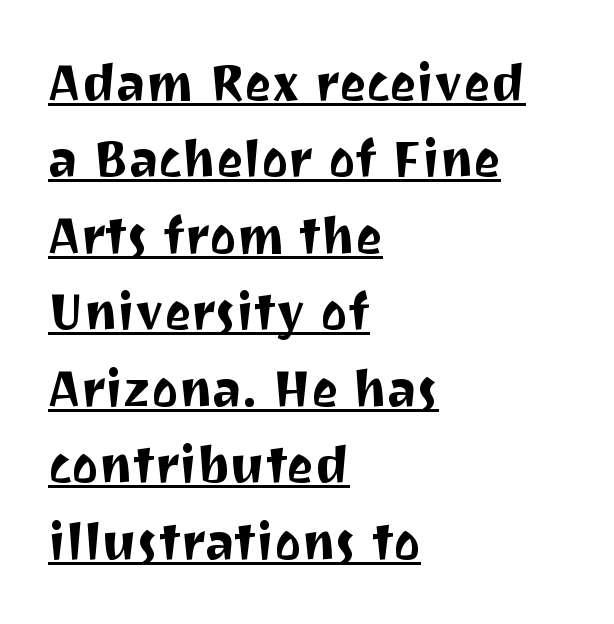
The image shows 51 px sans-serif type, upright; set left-aligned, normal line spacing (1.5x), normal letter spacing, underlined; medium stroke contrast and a medium x-height.
